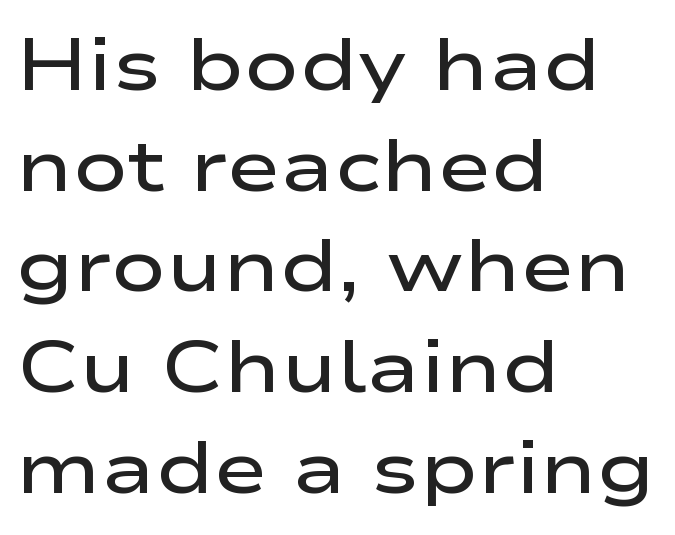
Q: Is the text bold? A: Semi-bold.
Q: Is the text italic (slanted)? A: No, it is upright.
Q: Is the typeface a serif or a sans-serif typeface? A: Sans-serif.
Q: Is the text underlined? A: No.
Q: How is the paragraph aligned? A: Left-aligned.
Q: Is the spacing between letters normal or unusually wide? A: Normal.
Q: Is the spacing between lines tight, normal or loose? A: Normal.
Q: Width (condensed, normal, or wide)? A: Wide.
Q: Stroke contrast? A: Low.
Q: x-height? A: Medium.
Q: Monospaced? A: No.
